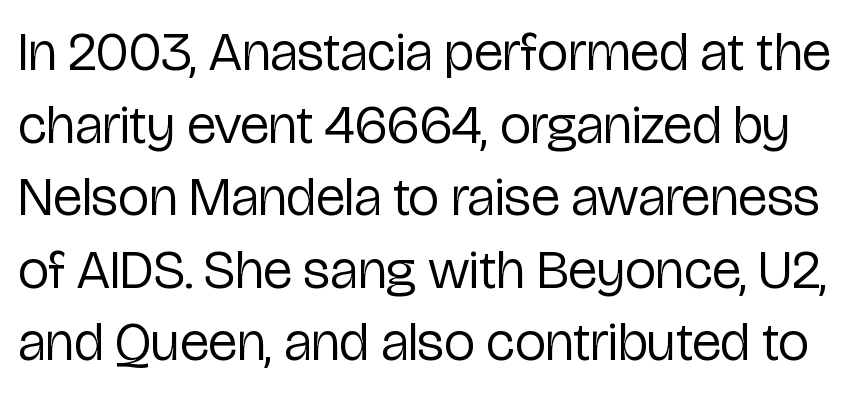
The words here are not underlined. The typography opts for an upright posture over an oblique one. A typesetter would call this zero additional tracking. A quiet, ordinary-to-light weight characterises the typeface. Compared with typical paragraphs, the rows here are spaced about the same.
